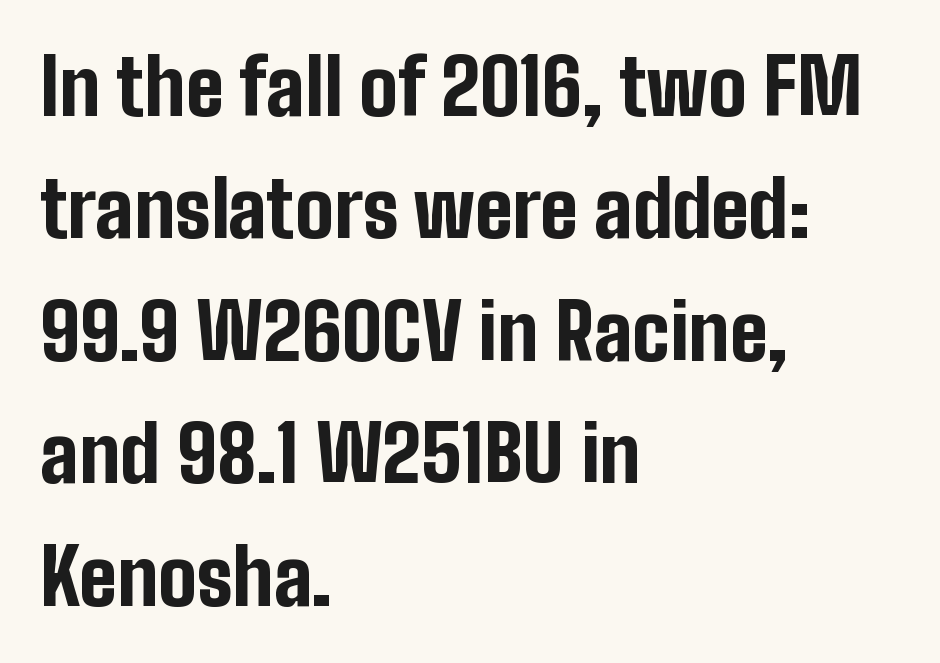
The image shows 77 px bold, condensed sans-serif type, upright; set left-aligned, normal line spacing (1.59x), normal letter spacing, not underlined; low stroke contrast and a medium x-height.
